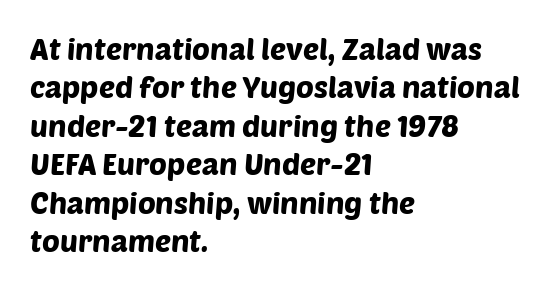
The image shows 30 px sans-serif type; set left-aligned, normal line spacing (1.28x), normal letter spacing, not underlined; low stroke contrast and a large x-height.
